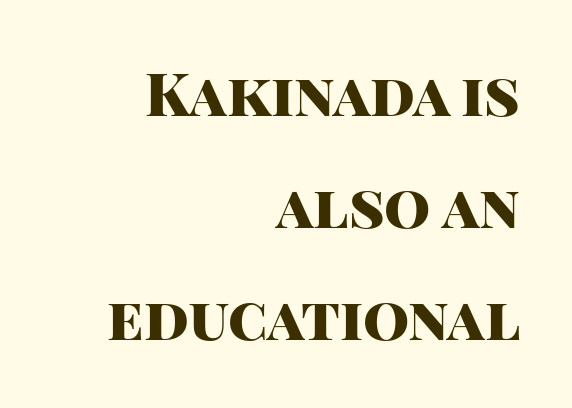
The image shows 59 px heavy sans-serif type, upright; set right-aligned, loose line spacing (1.9x), normal letter spacing, not underlined; high stroke contrast and a large x-height.
